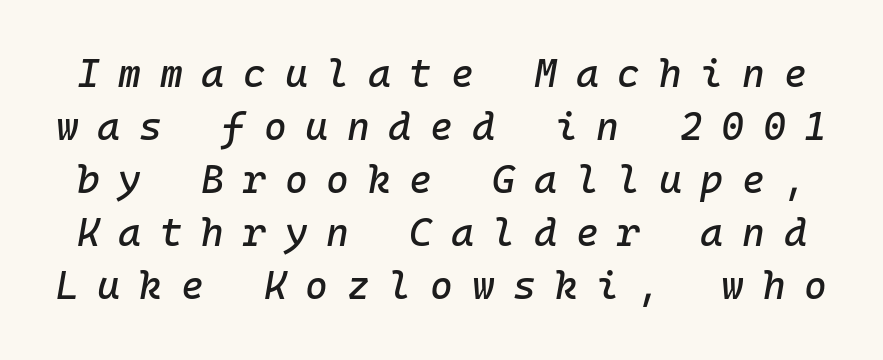
A normal amount of white space separates one row of letters from the next. Posture: slanted. Inter-character spacing is expanded well beyond the font's built-in metrics. Is this a fixed-width face? Yes — each glyph sits in an identical cell. The foot of each line stays bare and open.
